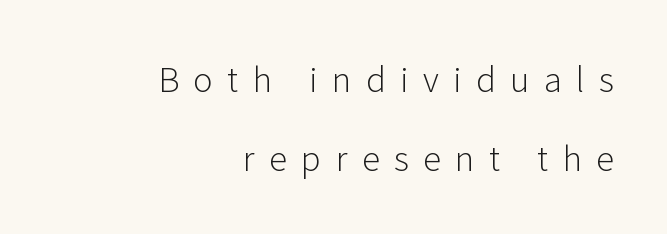
The image shows 33 px light sans-serif type, upright; set right-aligned, loose line spacing (2.39x), unusually wide letter spacing (+0.44 em), not underlined; low stroke contrast and a medium x-height.
